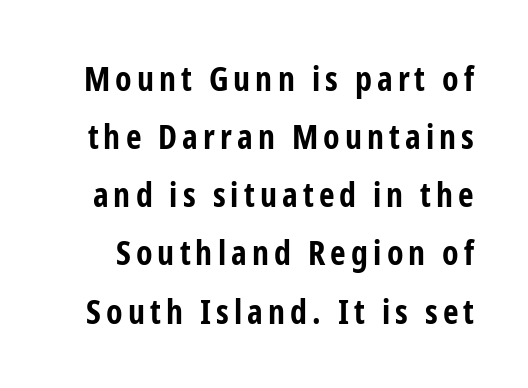
The image shows 34 px bold, condensed sans-serif type, upright; set line spacing 1.71x, not underlined; low stroke contrast and a medium x-height.
